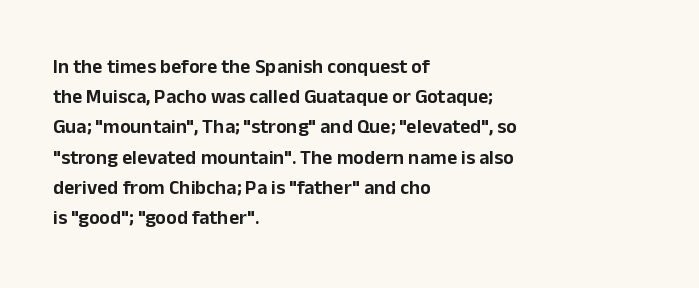
{"italic": "no", "underline": "no", "align": "left", "line_spacing": "normal", "line_spacing_ratio": 1.51, "letter_spacing": "normal", "letter_spacing_em": 0.0, "glyph_px": 20}
